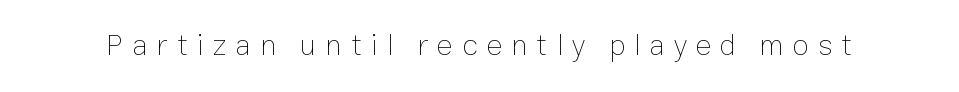
The image shows 30 px thin type, upright; set unusually wide letter spacing (+0.3 em), not underlined; low stroke contrast and a medium x-height.
